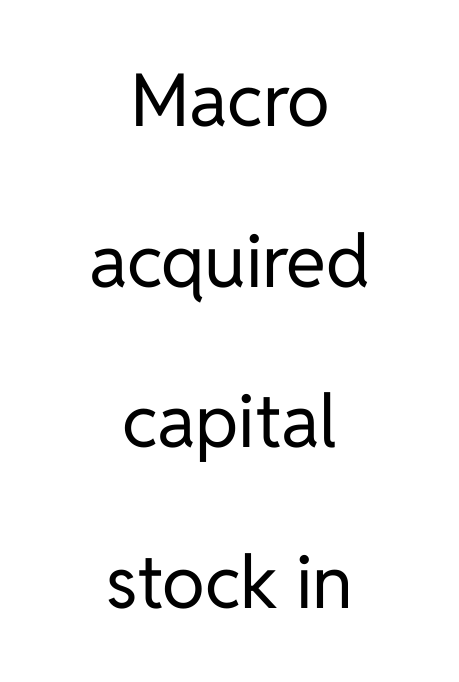
The image shows 73 px regular-weight sans-serif type, upright; set centered, loose line spacing (2.2x), normal letter spacing, not underlined; low stroke contrast and a medium x-height.
